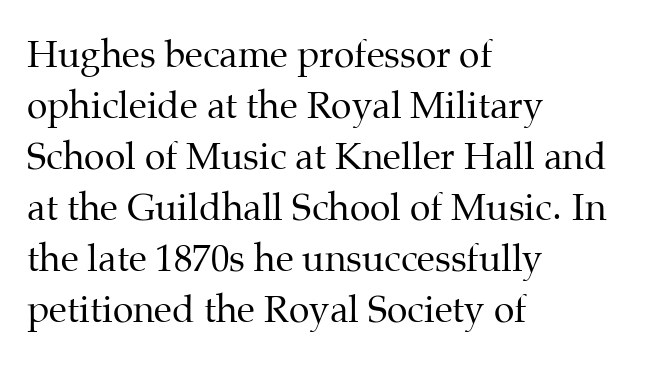
The image shows 37 px regular-weight serif type, upright; set left-aligned, normal line spacing (1.38x), normal letter spacing, not underlined; medium stroke contrast and a medium x-height.
